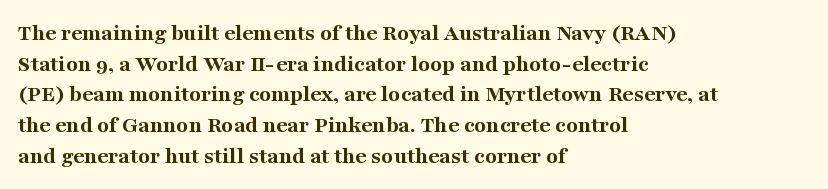
{"italic": "no", "bold": "yes", "underline": "no", "align": "left", "line_spacing": "normal", "line_spacing_ratio": 1.28, "letter_spacing": "normal", "letter_spacing_em": 0.0, "glyph_px": 24}
